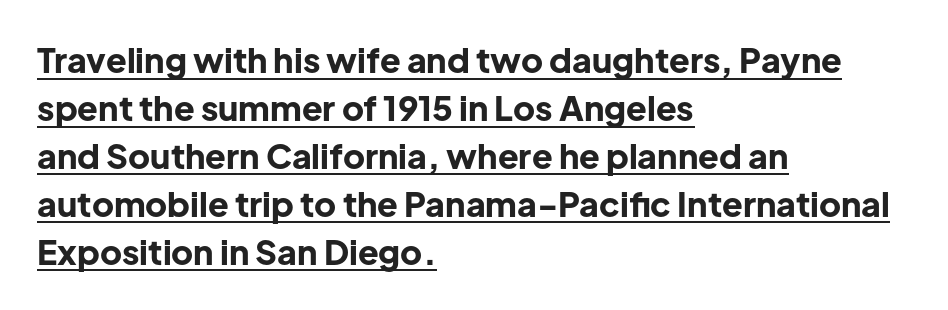
{"serif": "no", "italic": "no", "bold": "yes", "weight": "bold", "width": "normal", "stroke_contrast": "low", "x_height": "medium", "monospaced": "no", "underline": "yes", "align": "left", "line_spacing": "normal", "line_spacing_ratio": 1.41, "letter_spacing": "normal", "letter_spacing_em": 0.0, "glyph_px": 34}
